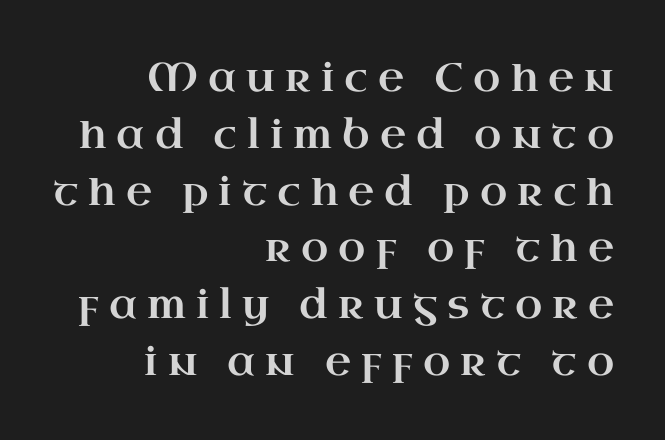
{"serif": "yes", "italic": "no", "width": "wide", "stroke_contrast": "high", "x_height": "small", "monospaced": "no", "underline": "no", "align": "right", "line_spacing": "normal", "line_spacing_ratio": 1.42, "letter_spacing": "wide", "letter_spacing_em": 0.25, "glyph_px": 40}
